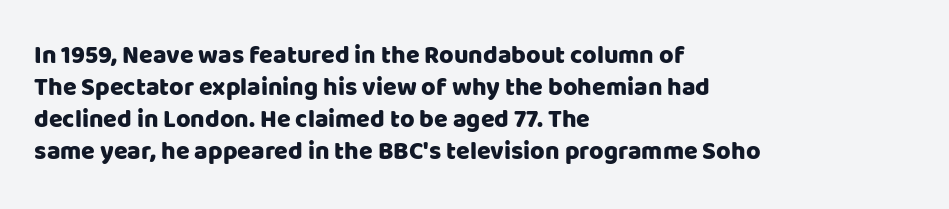
{"italic": "no", "underline": "no", "align": "left", "line_spacing": "normal", "line_spacing_ratio": 1.28, "letter_spacing": "normal", "letter_spacing_em": 0.0, "glyph_px": 25}
